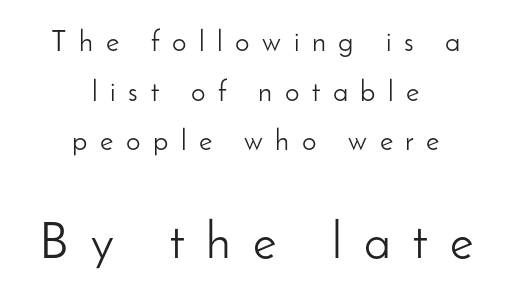
{"serif": "no", "italic": "no", "bold": "no", "weight": "light", "width": "normal", "stroke_contrast": "low", "x_height": "small", "monospaced": "no", "underline": "no", "align": "center", "line_spacing_ratio": 1.71, "letter_spacing": "wide", "letter_spacing_em": 0.43, "larger_block": "second", "size_ratio": 1.76, "glyph_px": 51}
